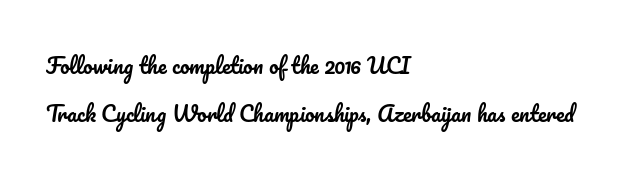
You could fit nearly another row in the gap between these rows. The letterforms sit shoulder to shoulder at normal distance. Type without underlining. Horizontal alignment here is leftward, the default for most running prose.
